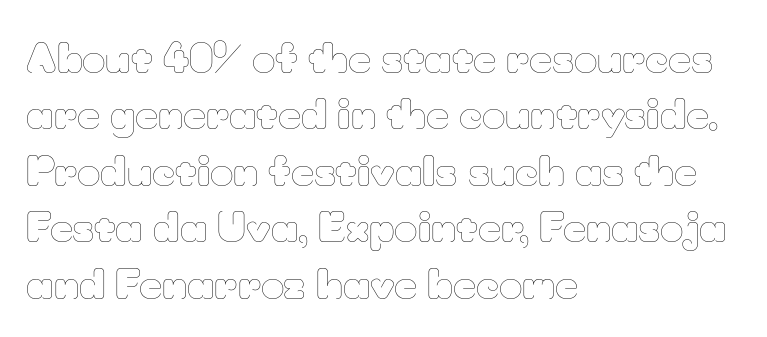
{"italic": "no", "bold": "no", "weight": "thin", "width": "normal", "stroke_contrast": "low", "x_height": "small", "monospaced": "no", "underline": "no", "align": "left", "line_spacing": "normal", "line_spacing_ratio": 1.41, "letter_spacing": "normal", "letter_spacing_em": 0.0, "glyph_px": 40}
